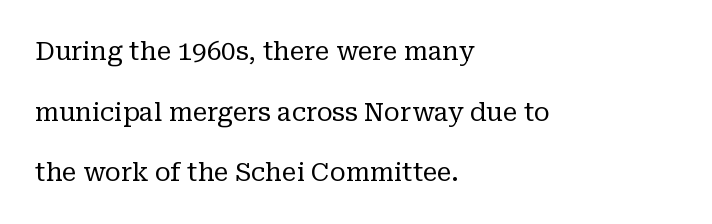
The image shows 26 px text type, upright; set left-aligned, loose line spacing (2.33x), normal letter spacing, not underlined.
